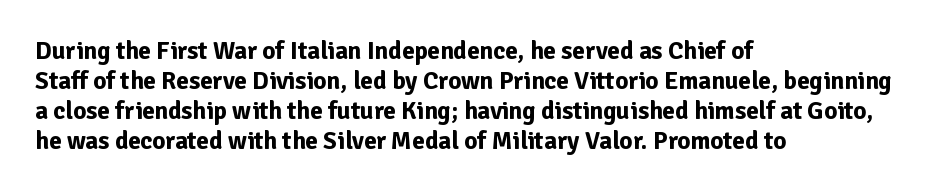
{"italic": "no", "bold": "yes", "underline": "no", "align": "left", "line_spacing_ratio": 1.2, "letter_spacing": "normal", "letter_spacing_em": 0.0, "glyph_px": 25}
